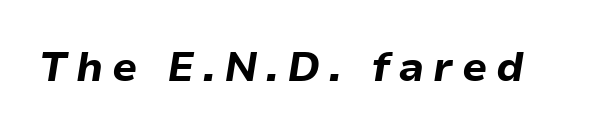
Q: Is the text bold? A: Yes.
Q: Is the text italic (slanted)? A: Yes, it leans right by about 9 degrees.
Q: Is the text underlined? A: No.
Q: Is the spacing between letters normal or unusually wide? A: Unusually wide.
Q: Width (condensed, normal, or wide)? A: Normal.
Q: Stroke contrast? A: Low.
Q: x-height? A: Medium.
Q: Monospaced? A: No.
